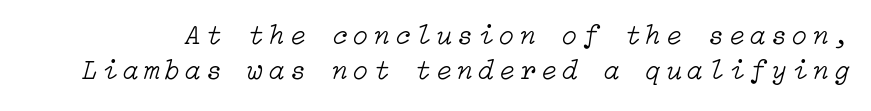
The image shows 28 px light type, italic (leaning right); set normal line spacing (1.26x), unusually wide letter spacing (+0.2 em), not underlined; low stroke contrast and a medium x-height.
